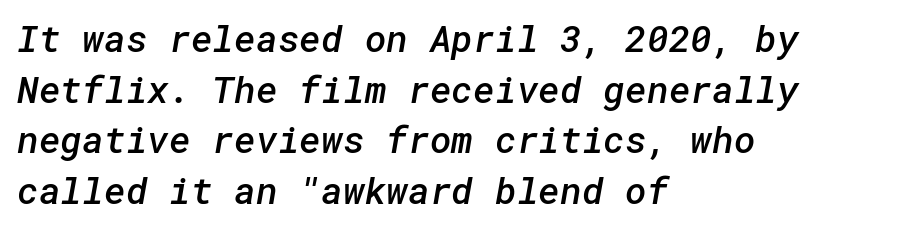
The image shows 37 px semibold sans-serif type; set left-aligned, normal line spacing (1.37x), normal letter spacing, not underlined; low stroke contrast and a medium x-height.
